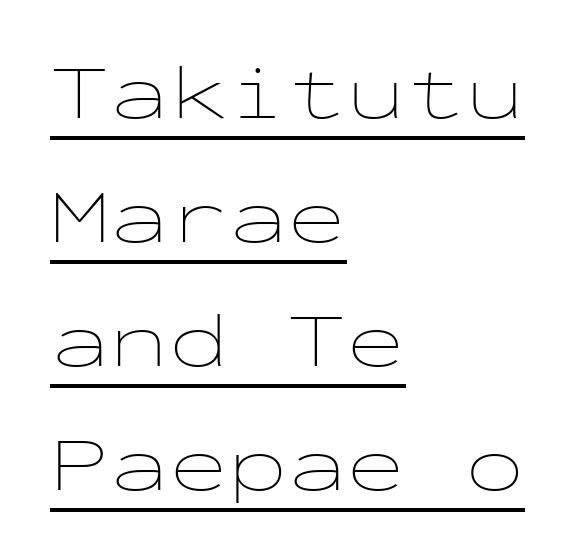
{"italic": "no", "bold": "no", "weight": "thin", "width": "wide", "stroke_contrast": "low", "x_height": "medium", "monospaced": "yes", "underline": "yes", "align": "left", "line_spacing": "normal", "line_spacing_ratio": 1.57, "letter_spacing": "normal", "letter_spacing_em": 0.0, "glyph_px": 79}
